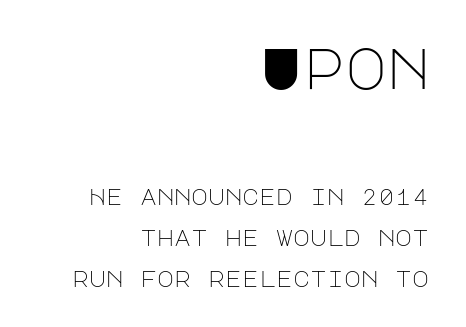
{"serif": "no", "italic": "no", "bold": "no", "weight": "light", "width": "normal", "stroke_contrast": "low", "x_height": "large", "underline": "no", "align": "right", "line_spacing_ratio": 1.78, "letter_spacing": "normal", "letter_spacing_em": 0.0, "larger_block": "first", "size_ratio": 2.48, "glyph_px": 57}
